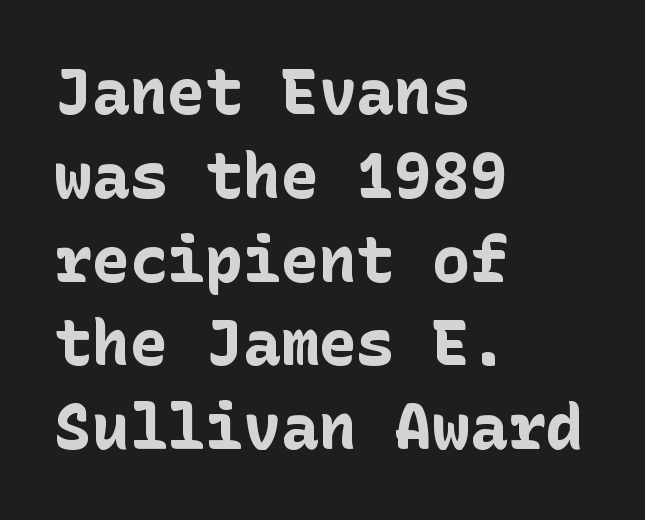
Q: Is the text bold? A: Yes.
Q: Is the text italic (slanted)? A: No, it is upright.
Q: Is the typeface a serif or a sans-serif typeface? A: Sans-serif.
Q: Is the text underlined? A: No.
Q: How is the paragraph aligned? A: Left-aligned.
Q: Is the spacing between letters normal or unusually wide? A: Normal.
Q: Is the spacing between lines tight, normal or loose? A: Normal.
Q: Width (condensed, normal, or wide)? A: Normal.
Q: Stroke contrast? A: Low.
Q: x-height? A: Medium.
